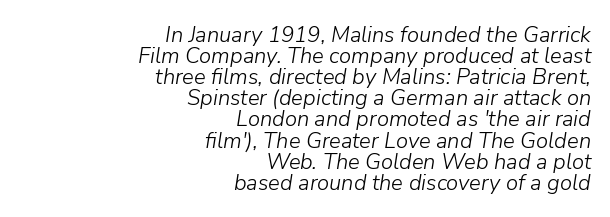
Q: Is the text bold? A: No.
Q: Is the text italic (slanted)? A: Yes, it leans right by about 9 degrees.
Q: Is the text underlined? A: No.
Q: How is the paragraph aligned? A: Right-aligned.
Q: Is the spacing between letters normal or unusually wide? A: Normal.
Q: Is the spacing between lines tight, normal or loose? A: Tight.
